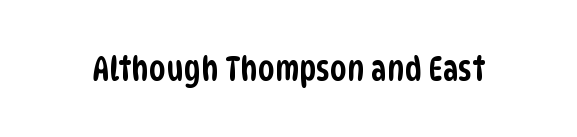
Spacing verdict: proportional, widths tailored to each character. Check where the strokes stop: nothing finishes them off — pure sans. Clear beneath every line of the passage. Compared with typical body copy, the letter spacing here is the same.
